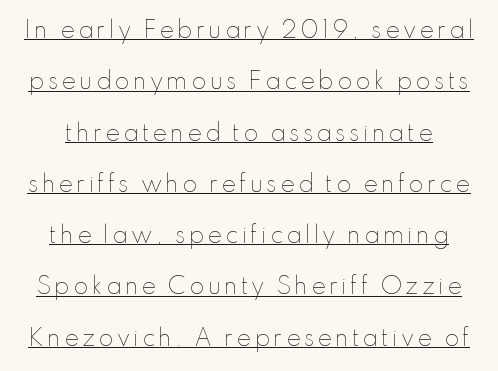
The image shows 22 px text type, upright; set loose line spacing (2.33x), underlined.
